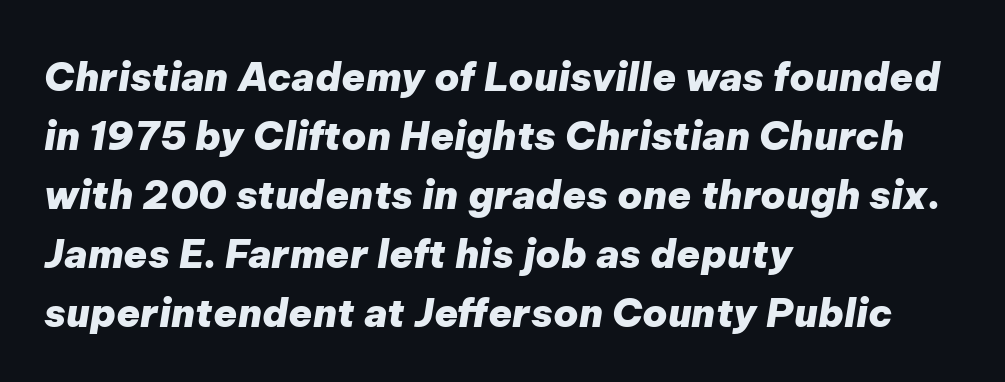
Q: Is the text bold? A: Yes.
Q: Is the text italic (slanted)? A: Yes, it leans right by about 9 degrees.
Q: Is the text underlined? A: No.
Q: How is the paragraph aligned? A: Left-aligned.
Q: Is the spacing between letters normal or unusually wide? A: Normal.
Q: Is the spacing between lines tight, normal or loose? A: Normal.
Q: Width (condensed, normal, or wide)? A: Normal.
Q: Stroke contrast? A: Low.
Q: x-height? A: Medium.
Q: Monospaced? A: No.
